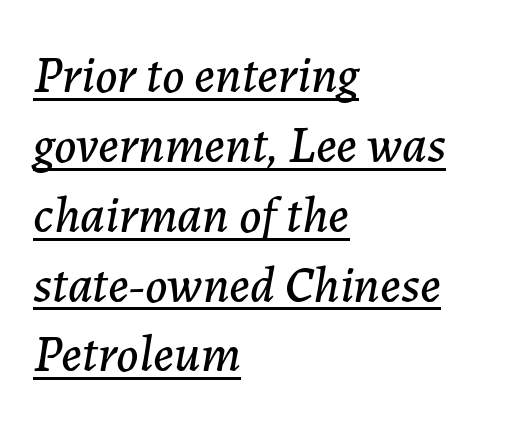
The image shows 51 px text type, italic (leaning right); set left-aligned, normal line spacing (1.37x), normal letter spacing, underlined; low stroke contrast and a medium x-height.
